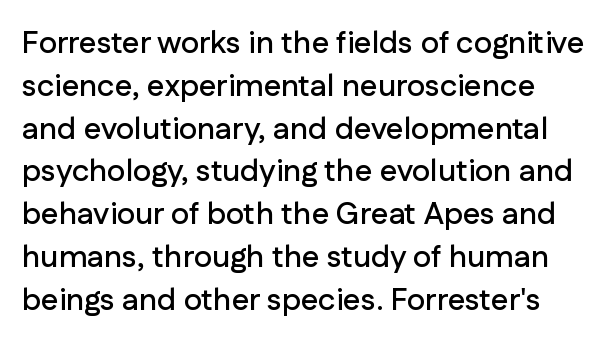
Q: Is the text italic (slanted)? A: No, it is upright.
Q: Is the typeface a serif or a sans-serif typeface? A: Sans-serif.
Q: Is the text underlined? A: No.
Q: Is the spacing between letters normal or unusually wide? A: Normal.
Q: Is the spacing between lines tight, normal or loose? A: Normal.
Q: Width (condensed, normal, or wide)? A: Normal.
Q: Stroke contrast? A: Low.
Q: x-height? A: Medium.
Q: Monospaced? A: No.
